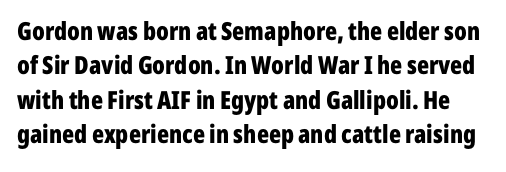
The image shows 25 px bold type, upright; set normal line spacing (1.38x), normal letter spacing, not underlined.
